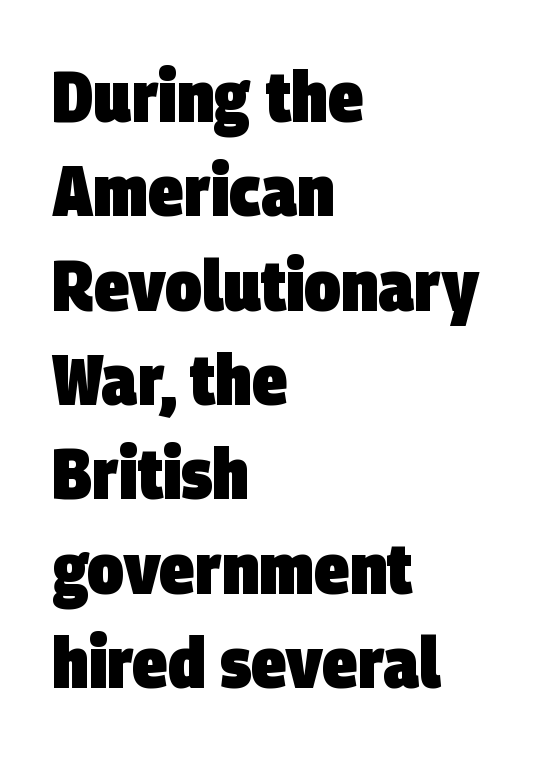
Observe the ordinary spacing: letters are neighbours, not strangers. Are there feet on the stems? There aren't — it's a sans. Proportional: the letters do not fall into vertical columns. Every letter is thick-stroked: bold, no question. Baseline-to-baseline distance is the conventional proportion of letter height.
